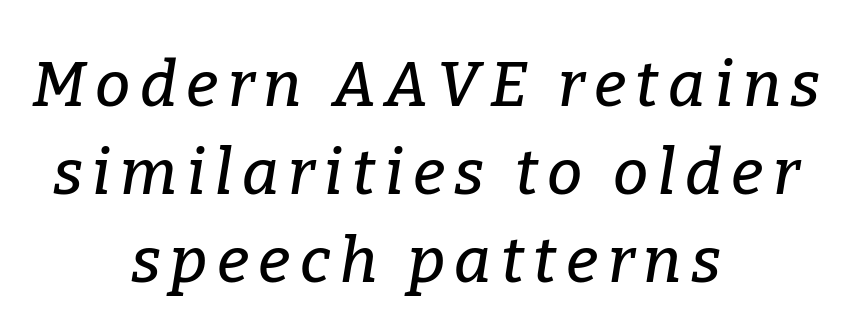
The image shows 63 px serif type, italic (leaning right); set centered, normal line spacing (1.4x), not underlined; low stroke contrast and a medium x-height.
